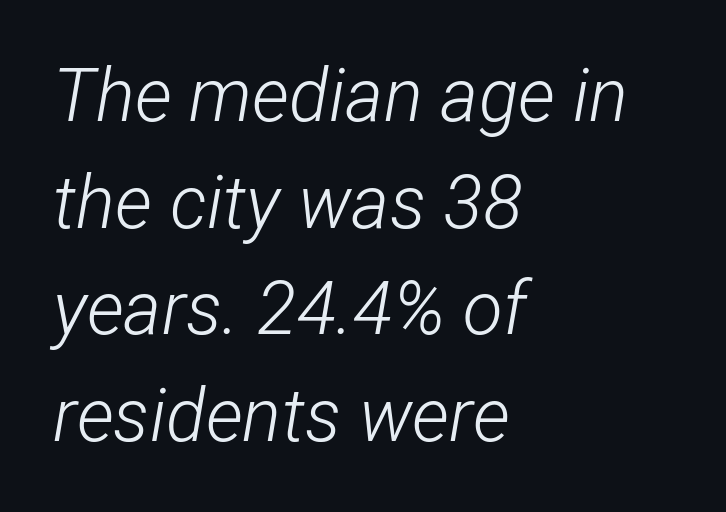
The image shows 73 px light, condensed type, italic (leaning right); set left-aligned, normal line spacing (1.46x), normal letter spacing, not underlined; low stroke contrast and a medium x-height.
